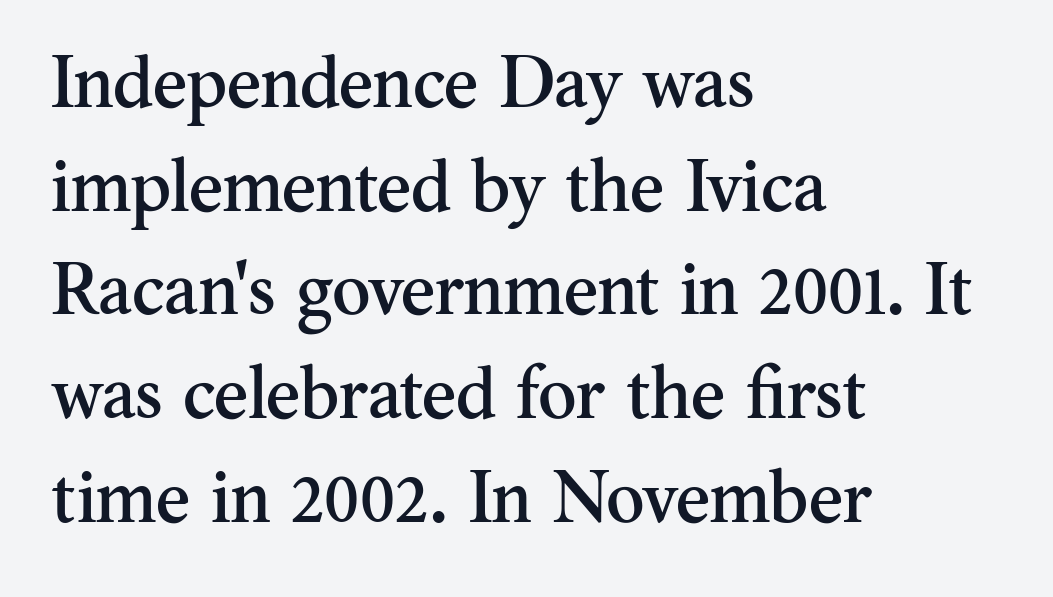
Q: Is the text italic (slanted)? A: No, it is upright.
Q: Is the typeface a serif or a sans-serif typeface? A: Serif.
Q: Is the text underlined? A: No.
Q: How is the paragraph aligned? A: Left-aligned.
Q: Is the spacing between letters normal or unusually wide? A: Normal.
Q: Is the spacing between lines tight, normal or loose? A: Normal.
Q: Width (condensed, normal, or wide)? A: Normal.
Q: Stroke contrast? A: Medium.
Q: x-height? A: Small.
Q: Monospaced? A: No.
